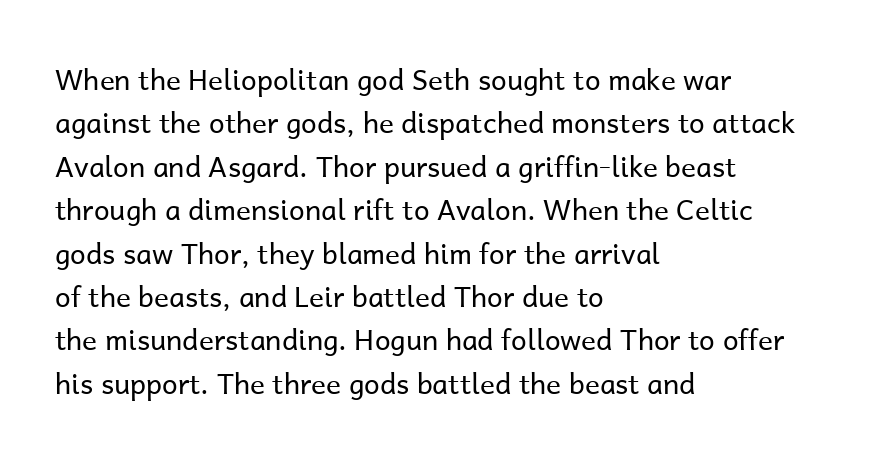
Q: Is the text bold? A: No.
Q: Is the text italic (slanted)? A: No, it is upright.
Q: Is the typeface a serif or a sans-serif typeface? A: Sans-serif.
Q: Is the text underlined? A: No.
Q: How is the paragraph aligned? A: Left-aligned.
Q: Is the spacing between letters normal or unusually wide? A: Normal.
Q: Is the spacing between lines tight, normal or loose? A: Normal.
Q: Width (condensed, normal, or wide)? A: Normal.
Q: Stroke contrast? A: Low.
Q: x-height? A: Medium.
Q: Monospaced? A: No.
